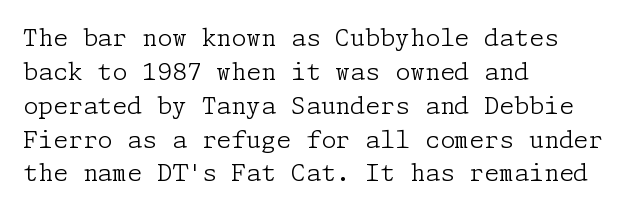
{"italic": "no", "bold": "no", "underline": "no", "align": "left", "line_spacing": "normal", "line_spacing_ratio": 1.41, "letter_spacing": "normal", "letter_spacing_em": 0.0, "glyph_px": 24}
